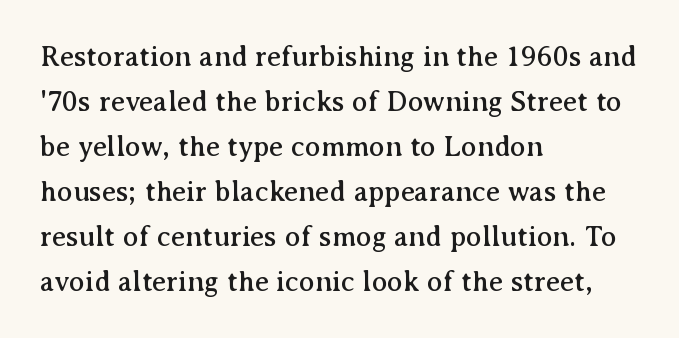
The image shows 29 px serif type, upright; set left-aligned, normal line spacing (1.55x), normal letter spacing, not underlined; medium stroke contrast and a medium x-height.
